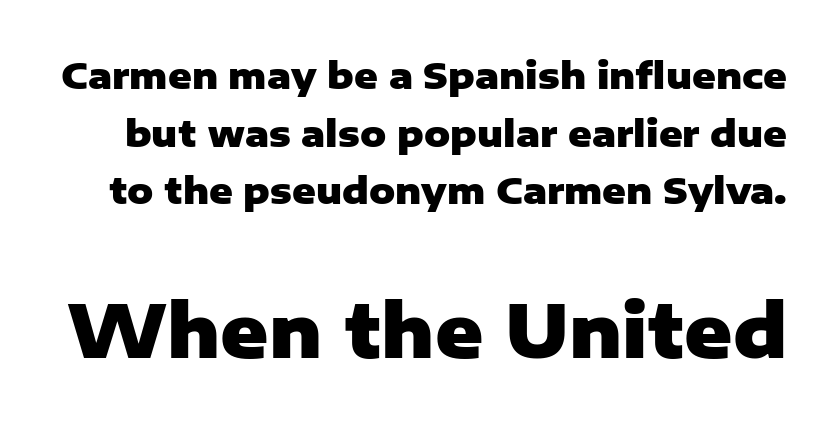
The image shows 73 px heavy sans-serif type, upright; set normal line spacing (1.6x), normal letter spacing, not underlined; the second (bottom) block is 2.03x larger; low stroke contrast and a medium x-height.
